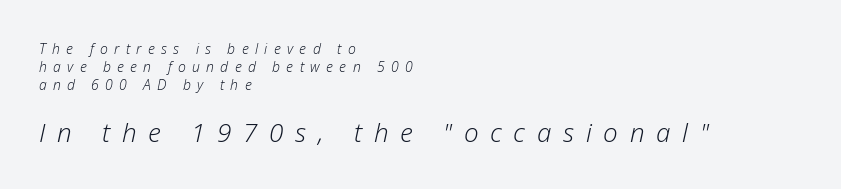
Q: Is the text bold? A: No.
Q: Is the text italic (slanted)? A: Yes, it leans right by about 12 degrees.
Q: Is the text underlined? A: No.
Q: How is the paragraph aligned? A: Left-aligned.
Q: Is the spacing between letters normal or unusually wide? A: Unusually wide.
Q: Is the spacing between lines tight, normal or loose? A: Normal.
Q: Which block of text is set in a larger size, the first (top) or the second (bottom)? A: The second (bottom) one.
